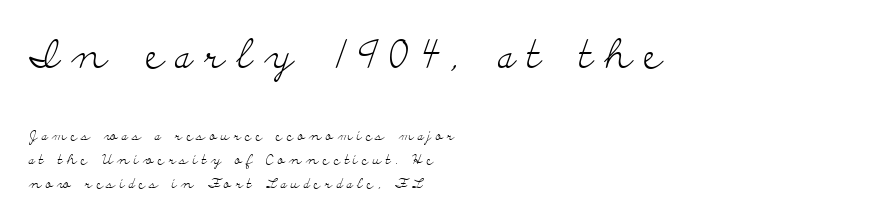
Q: Is the text bold? A: No.
Q: Is the text italic (slanted)? A: Yes.
Q: Is the typeface a serif or a sans-serif typeface? A: Serif.
Q: Is the text underlined? A: No.
Q: How is the paragraph aligned? A: Left-aligned.
Q: Is the spacing between letters normal or unusually wide? A: Unusually wide.
Q: Is the spacing between lines tight, normal or loose? A: Normal.
Q: Which block of text is set in a larger size, the first (top) or the second (bottom)? A: The first (top) one.
Q: Width (condensed, normal, or wide)? A: Wide.
Q: Stroke contrast? A: Low.
Q: x-height? A: Small.
Q: Monospaced? A: No.
